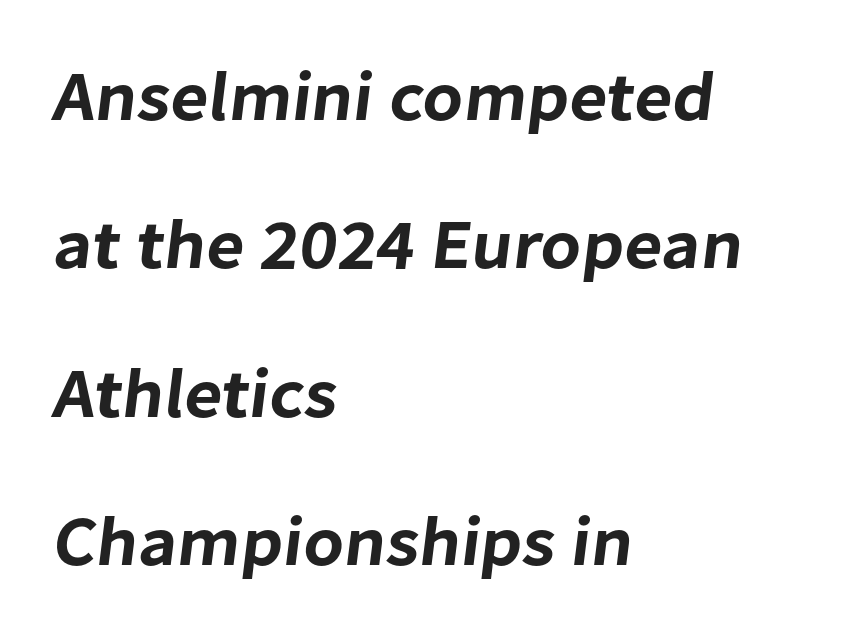
The image shows 70 px sans-serif type; set left-aligned, loose line spacing (2.12x), normal letter spacing, not underlined; low stroke contrast and a medium x-height.
